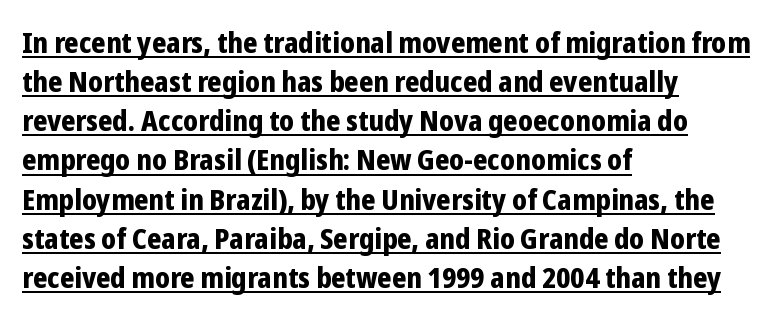
The image shows 29 px bold, condensed sans-serif type, upright; set left-aligned, normal line spacing (1.35x), normal letter spacing, underlined; low stroke contrast and a medium x-height.
